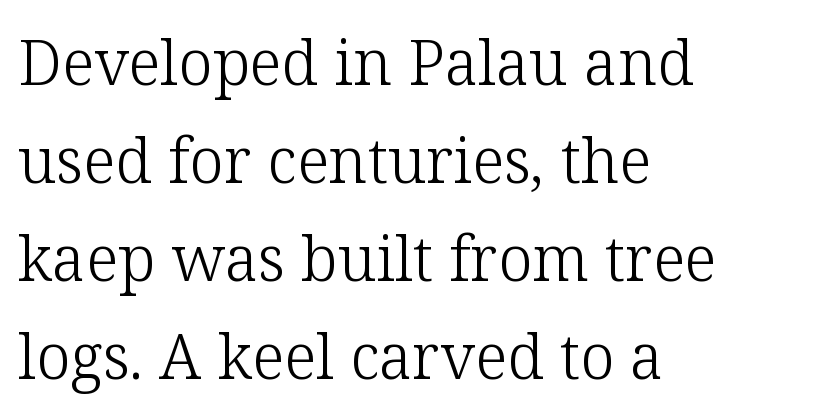
The image shows 62 px light serif type, upright; set left-aligned, normal line spacing (1.58x), normal letter spacing, not underlined; low stroke contrast and a medium x-height.
